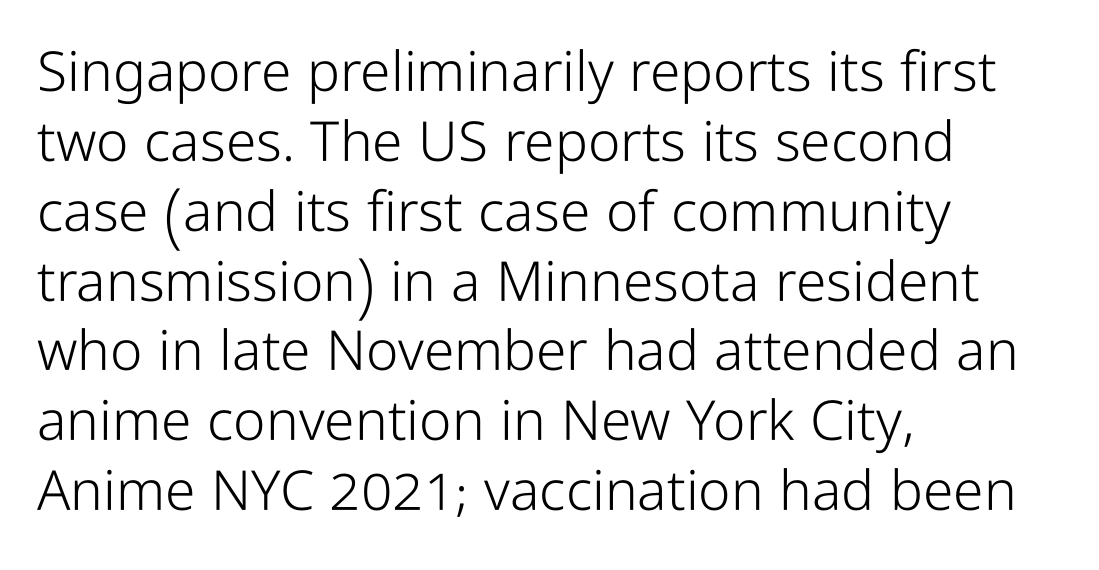
Q: Is the text bold? A: No.
Q: Is the text italic (slanted)? A: No, it is upright.
Q: Is the typeface a serif or a sans-serif typeface? A: Sans-serif.
Q: Is the text underlined? A: No.
Q: How is the paragraph aligned? A: Left-aligned.
Q: Is the spacing between letters normal or unusually wide? A: Normal.
Q: Is the spacing between lines tight, normal or loose? A: Normal.
Q: Width (condensed, normal, or wide)? A: Condensed.
Q: Stroke contrast? A: Low.
Q: x-height? A: Medium.
Q: Monospaced? A: No.
